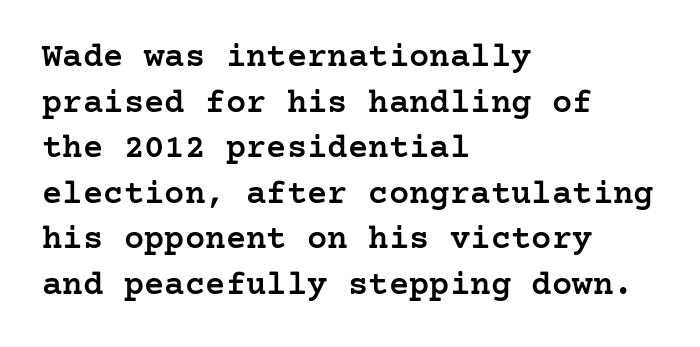
Interline gaps are of average width in this sample. The strokes are fattened partway — semibold, not bold. The baseline area is clear. Posture: vertical.
